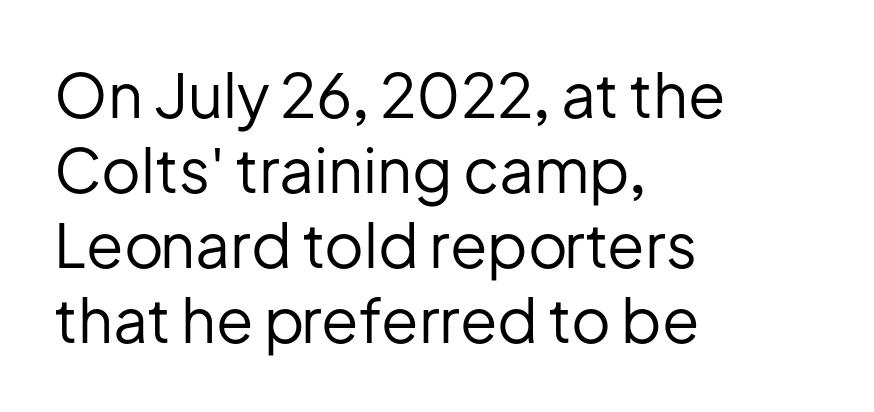
The passage shown is not underscored anywhere. The weight would be labelled regular, book, light, or lighter still. The letters stand straight up with perfectly vertical stems. Character widths vary here, with narrow letters taking less room than wide ones. Which margin do the lines hug? The left one — the right edge is uneven. You can tell from the bare stems that sans-serif type was used.
